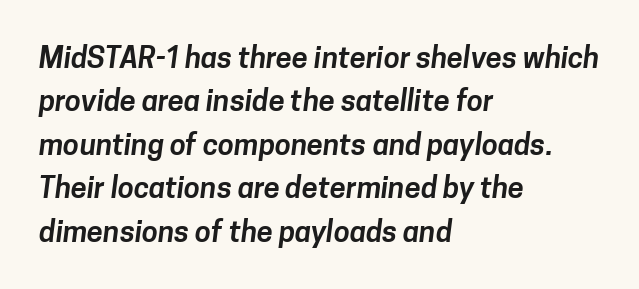
Normally led — the rows are evenly, conventionally spaced. Short note: letters normally spaced. A bare baseline throughout the passage. The face used here is proportionally spaced, like ordinary book or web type. The typesetter chose a ragged-right arrangement here. Font category for this specimen: sans-serif.
